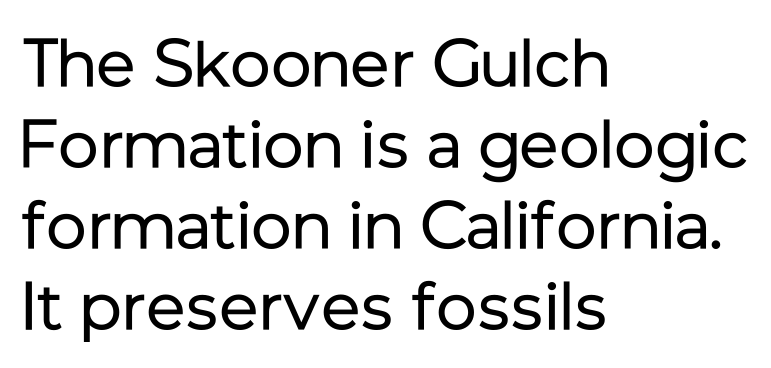
{"serif": "no", "italic": "no", "bold": "no", "weight": "regular", "width": "normal", "stroke_contrast": "low", "x_height": "medium", "monospaced": "no", "underline": "no", "align": "left", "line_spacing_ratio": 1.21, "letter_spacing": "normal", "letter_spacing_em": 0.0, "glyph_px": 67}
